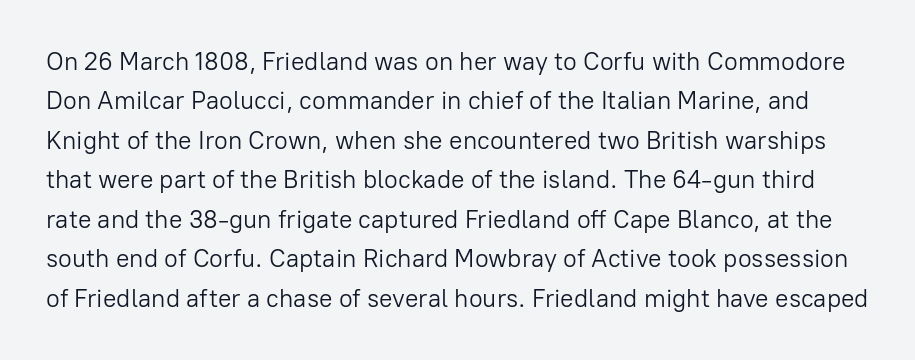
The image shows 25 px text type, upright; set normal line spacing (1.58x), normal letter spacing, not underlined.
